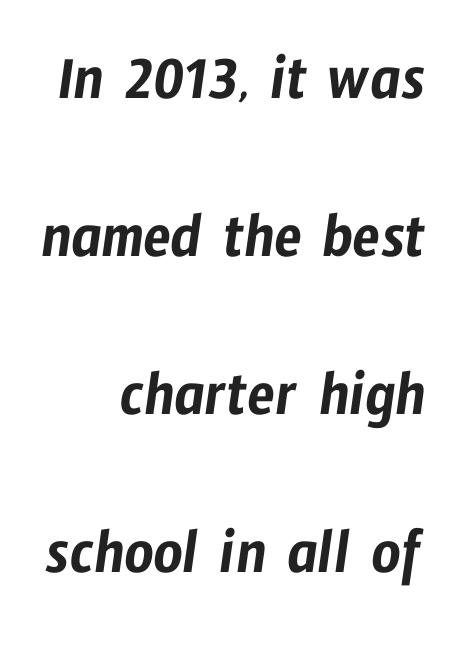
Q: Is the typeface a serif or a sans-serif typeface? A: Sans-serif.
Q: Is the text underlined? A: No.
Q: How is the paragraph aligned? A: Right-aligned.
Q: Is the spacing between letters normal or unusually wide? A: Normal.
Q: Is the spacing between lines tight, normal or loose? A: Loose.
Q: Width (condensed, normal, or wide)? A: Condensed.
Q: Stroke contrast? A: Low.
Q: x-height? A: Medium.
Q: Monospaced? A: No.
